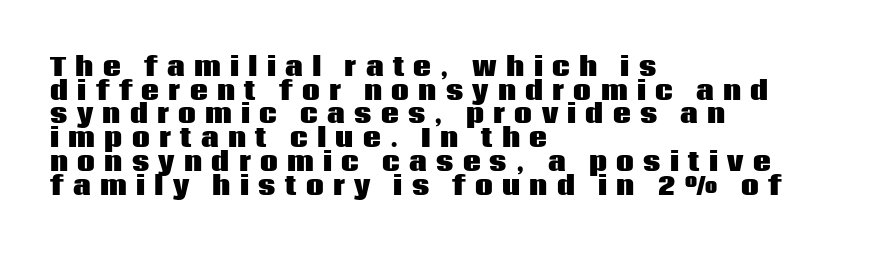
The image shows 25 px bold type, upright; set left-aligned, tight line spacing (0.95x), unusually wide letter spacing (+0.37 em), not underlined.
